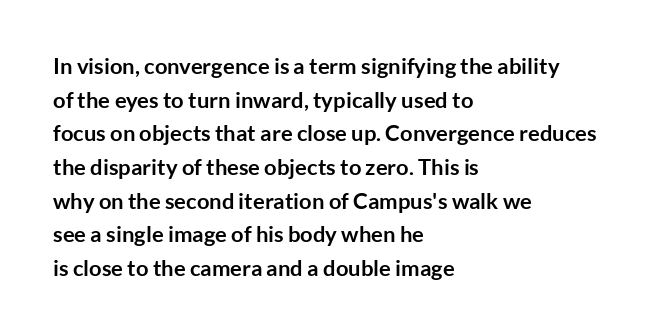
Q: Is the text bold? A: Yes.
Q: Is the text italic (slanted)? A: No, it is upright.
Q: Is the text underlined? A: No.
Q: How is the paragraph aligned? A: Left-aligned.
Q: Is the spacing between letters normal or unusually wide? A: Normal.
Q: Is the spacing between lines tight, normal or loose? A: Normal.
